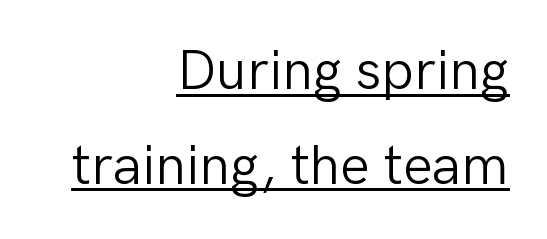
Q: Is the text bold? A: No.
Q: Is the text italic (slanted)? A: No, it is upright.
Q: Is the typeface a serif or a sans-serif typeface? A: Sans-serif.
Q: Is the text underlined? A: Yes.
Q: How is the paragraph aligned? A: Right-aligned.
Q: Is the spacing between letters normal or unusually wide? A: Normal.
Q: Is the spacing between lines tight, normal or loose? A: Normal.
Q: Width (condensed, normal, or wide)? A: Normal.
Q: Stroke contrast? A: Low.
Q: x-height? A: Medium.
Q: Monospaced? A: No.
